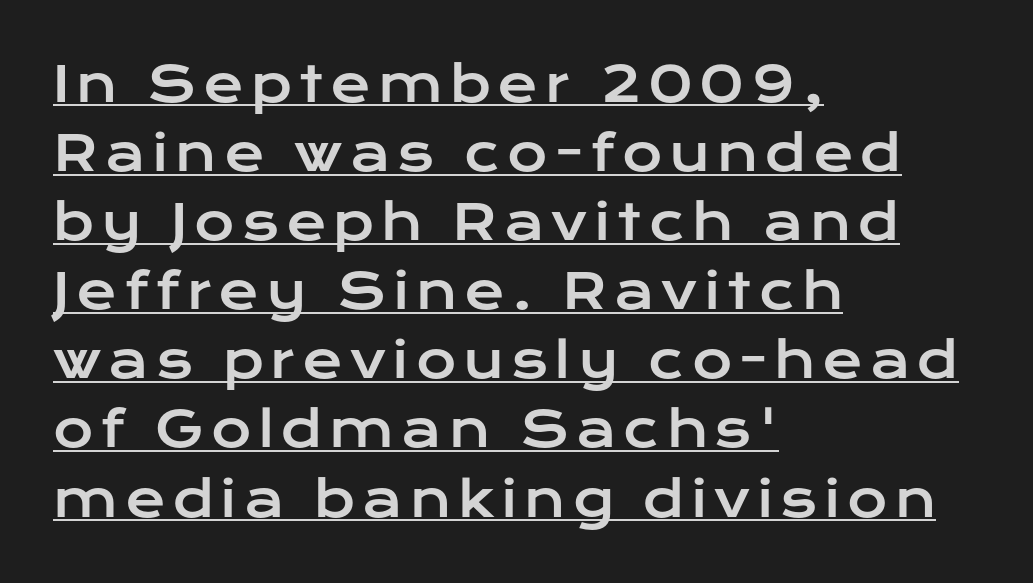
Q: Is the text italic (slanted)? A: No, it is upright.
Q: Is the typeface a serif or a sans-serif typeface? A: Sans-serif.
Q: Is the text underlined? A: Yes.
Q: How is the paragraph aligned? A: Left-aligned.
Q: Is the spacing between lines tight, normal or loose? A: Normal.
Q: Width (condensed, normal, or wide)? A: Wide.
Q: Stroke contrast? A: Low.
Q: x-height? A: Medium.
Q: Monospaced? A: No.
